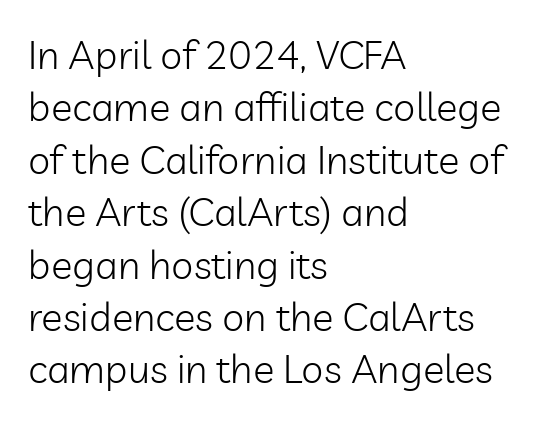
Is the block centered? No — it sits flush against the left margin. Varying glyph widths throughout — classic text-font behaviour. Counters stay open thanks to moderate or lighter strokes. Regular leading. No extra tracking has been applied to these lines.
